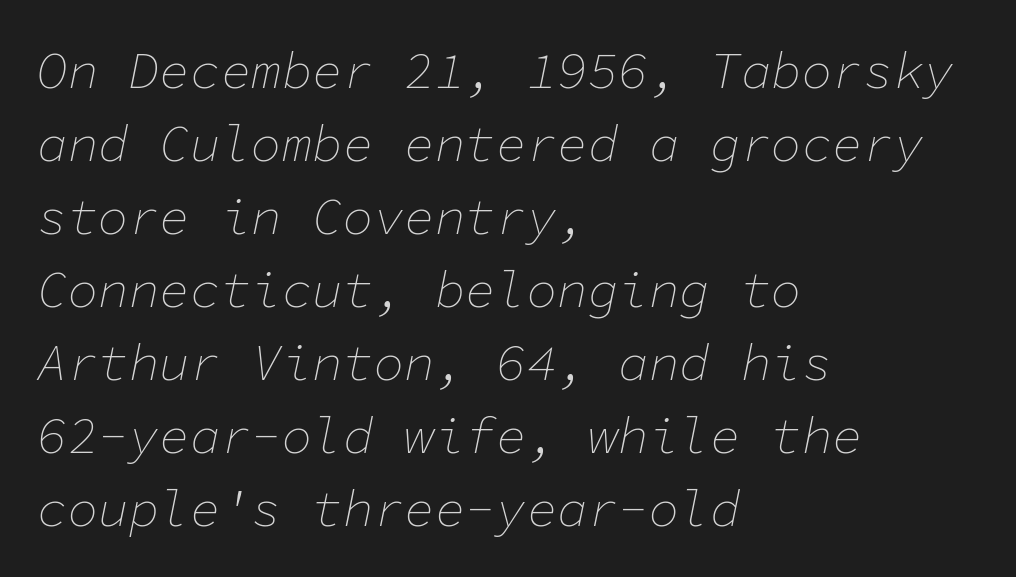
{"italic": "yes", "lean": "right", "slant_degrees": 11, "bold": "no", "weight": "thin", "width": "normal", "stroke_contrast": "low", "x_height": "medium", "monospaced": "yes", "underline": "no", "align": "left", "line_spacing": "normal", "line_spacing_ratio": 1.43, "letter_spacing": "normal", "letter_spacing_em": 0.0, "glyph_px": 51}
